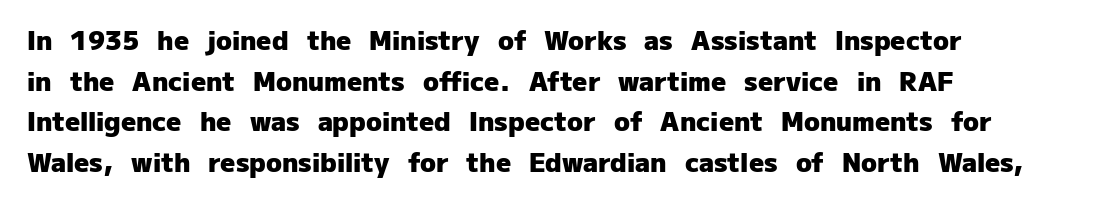
The image shows 26 px bold type, upright; set left-aligned, normal line spacing (1.56x), normal letter spacing, not underlined.
